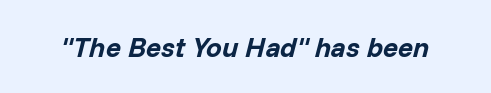
The image shows 28 px bold type, italic (leaning right); set normal letter spacing, not underlined; low stroke contrast and a medium x-height.
